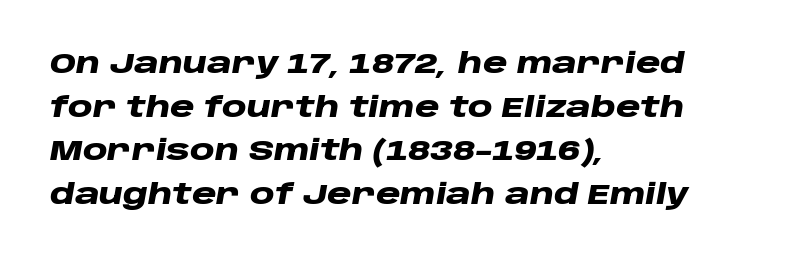
Q: Is the text bold? A: Yes.
Q: Is the text italic (slanted)? A: Yes, it leans right by about 10 degrees.
Q: Is the text underlined? A: No.
Q: How is the paragraph aligned? A: Left-aligned.
Q: Is the spacing between letters normal or unusually wide? A: Normal.
Q: Is the spacing between lines tight, normal or loose? A: Normal.
Q: Width (condensed, normal, or wide)? A: Wide.
Q: Stroke contrast? A: Low.
Q: x-height? A: Large.
Q: Monospaced? A: No.
